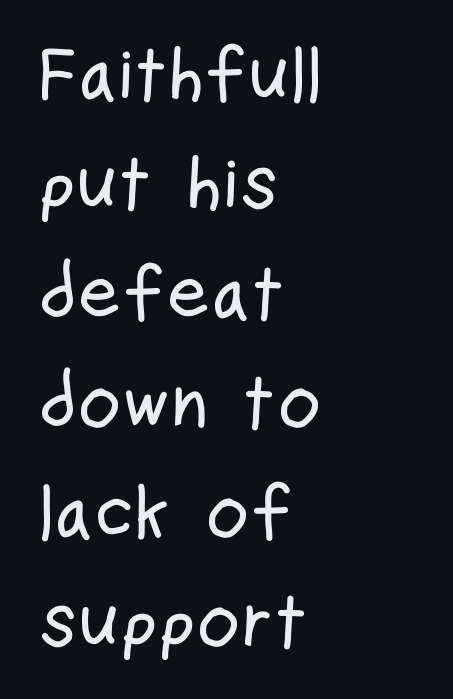
{"serif": "no", "italic": "no", "width": "condensed", "stroke_contrast": "low", "x_height": "medium", "monospaced": "no", "underline": "no", "align": "left", "line_spacing": "normal", "line_spacing_ratio": 1.46, "letter_spacing": "normal", "letter_spacing_em": 0.0, "glyph_px": 75}
